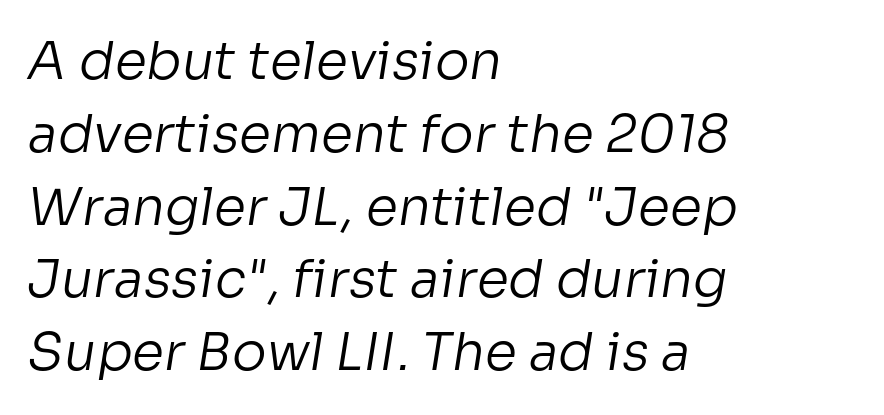
{"serif": "no", "bold": "no", "weight": "regular", "width": "normal", "stroke_contrast": "low", "x_height": "medium", "monospaced": "no", "underline": "no", "align": "left", "line_spacing": "normal", "line_spacing_ratio": 1.4, "letter_spacing": "normal", "letter_spacing_em": 0.0, "glyph_px": 52}
